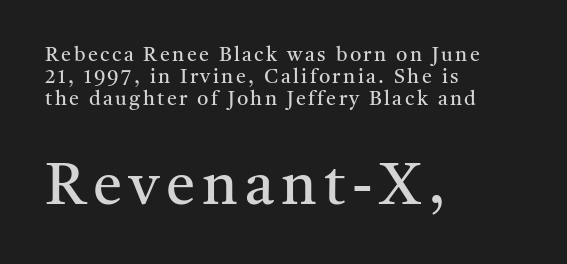
Q: Is the text bold? A: No.
Q: Is the text italic (slanted)? A: No, it is upright.
Q: Is the typeface a serif or a sans-serif typeface? A: Serif.
Q: Is the text underlined? A: No.
Q: How is the paragraph aligned? A: Left-aligned.
Q: Is the spacing between lines tight, normal or loose? A: Tight.
Q: Which block of text is set in a larger size, the first (top) or the second (bottom)? A: The second (bottom) one.
Q: Width (condensed, normal, or wide)? A: Normal.
Q: Stroke contrast? A: Medium.
Q: x-height? A: Medium.
Q: Monospaced? A: No.
